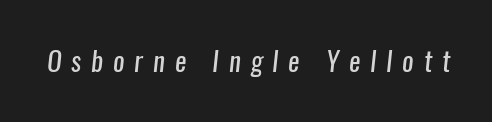
The image shows 27 px text type; set unusually wide letter spacing (+0.37 em), not underlined.
